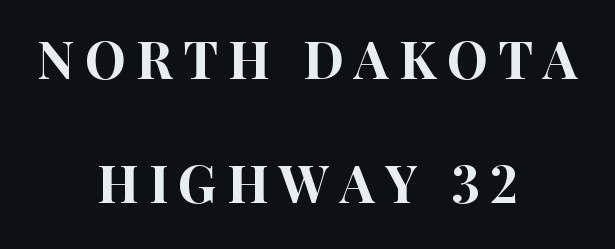
Q: Is the text italic (slanted)? A: No, it is upright.
Q: Is the typeface a serif or a sans-serif typeface? A: Sans-serif.
Q: Is the text underlined? A: No.
Q: How is the paragraph aligned? A: Centered.
Q: Is the spacing between letters normal or unusually wide? A: Unusually wide.
Q: Is the spacing between lines tight, normal or loose? A: Loose.
Q: Width (condensed, normal, or wide)? A: Condensed.
Q: Stroke contrast? A: High.
Q: x-height? A: Large.
Q: Monospaced? A: No.
